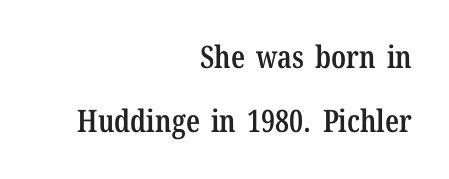
Descender tails drop into unmarked territory. Proportional: the letters do not fall into vertical columns. In terms of weight, the rendering is demibold, just under bold. Is there much room between lines? Yes — plenty of vertical air separates them. Are there feet on the stems? There are — it's a serif.
